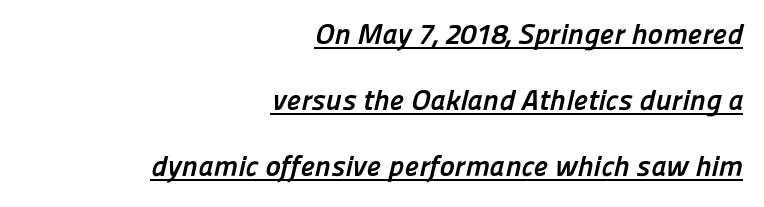
Q: Is the text bold? A: Yes.
Q: Is the typeface a serif or a sans-serif typeface? A: Sans-serif.
Q: Is the text underlined? A: Yes.
Q: How is the paragraph aligned? A: Right-aligned.
Q: Is the spacing between letters normal or unusually wide? A: Normal.
Q: Is the spacing between lines tight, normal or loose? A: Loose.
Q: Width (condensed, normal, or wide)? A: Normal.
Q: Stroke contrast? A: Low.
Q: x-height? A: Medium.
Q: Monospaced? A: No.
